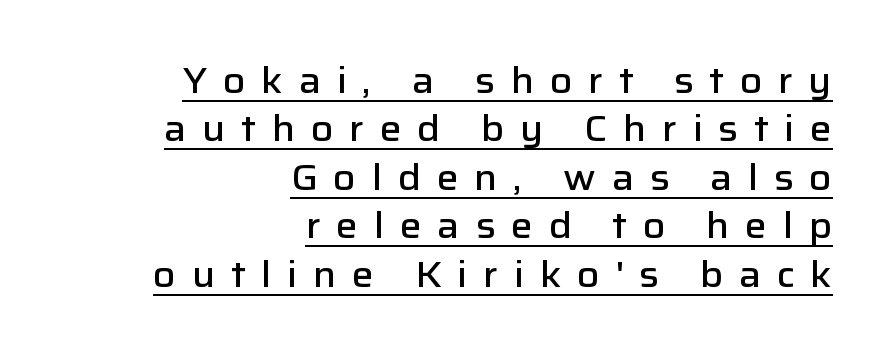
{"serif": "no", "italic": "no", "bold": "semi", "weight": "semibold", "width": "normal", "stroke_contrast": "low", "x_height": "medium", "monospaced": "no", "underline": "yes", "align": "right", "line_spacing": "normal", "line_spacing_ratio": 1.31, "letter_spacing": "wide", "letter_spacing_em": 0.42, "glyph_px": 37}
